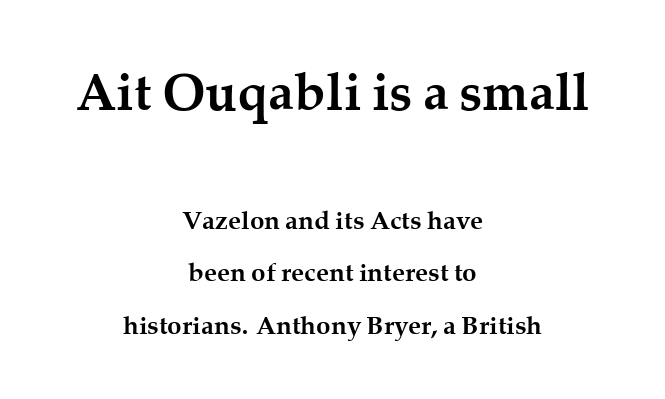
{"serif": "yes", "italic": "no", "bold": "yes", "weight": "semibold", "width": "normal", "stroke_contrast": "medium", "x_height": "medium", "monospaced": "no", "underline": "no", "align": "center", "line_spacing": "loose", "line_spacing_ratio": 2.02, "letter_spacing": "normal", "letter_spacing_em": 0.0, "larger_block": "first", "size_ratio": 2.0, "glyph_px": 52}
